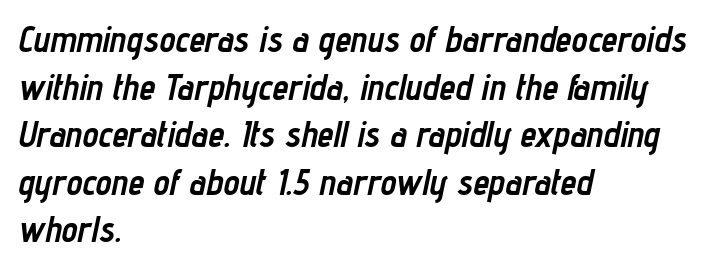
{"italic": "yes", "lean": "right", "slant_degrees": 12, "bold": "yes", "weight": "semibold", "width": "condensed", "stroke_contrast": "low", "x_height": "medium", "monospaced": "no", "underline": "no", "align": "left", "line_spacing": "normal", "line_spacing_ratio": 1.32, "letter_spacing": "normal", "letter_spacing_em": 0.0, "glyph_px": 36}
